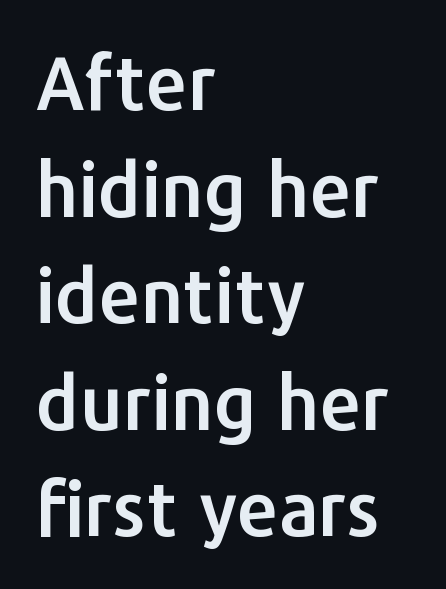
{"serif": "no", "italic": "no", "width": "normal", "stroke_contrast": "low", "x_height": "medium", "monospaced": "no", "underline": "no", "align": "left", "line_spacing": "normal", "line_spacing_ratio": 1.44, "letter_spacing": "normal", "letter_spacing_em": 0.0, "glyph_px": 74}
